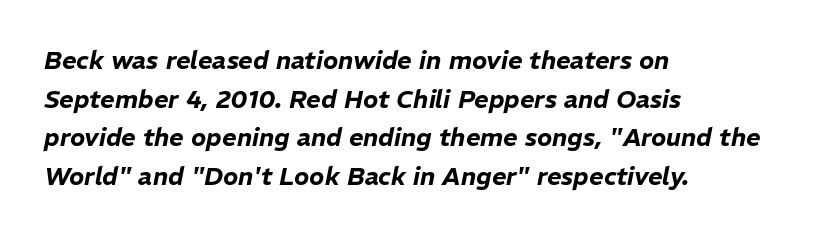
Q: Is the text italic (slanted)? A: Yes, it leans right by about 11 degrees.
Q: Is the text underlined? A: No.
Q: How is the paragraph aligned? A: Left-aligned.
Q: Is the spacing between letters normal or unusually wide? A: Normal.
Q: Is the spacing between lines tight, normal or loose? A: Normal.
